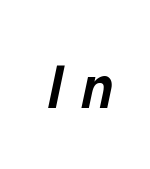
Posture: slanted. Does the weight exceed regular? Yes, all the way to bold. Each letter keeps its own natural width here, so spacing adapts to shape. The letters are spread apart with noticeably loose tracking. The gap between lines stays unmarked.
